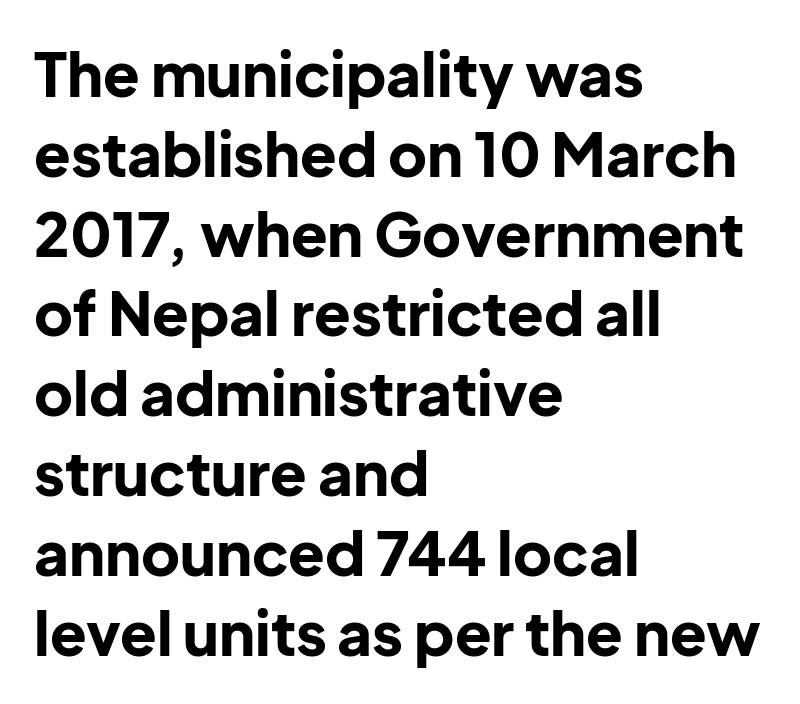
In terms of posture, this sample is upright. Short and long lines alike share a common starting point at left. Leading: standard. The face used here is a sans, in the tradition of grotesques and geometrics. Decoration check: the copy has no underline. Caption: standard tracking, unaltered.
